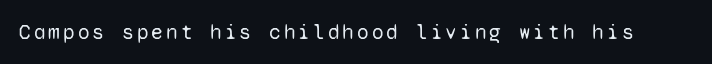
{"italic": "no", "bold": "no", "underline": "no", "glyph_px": 21}
